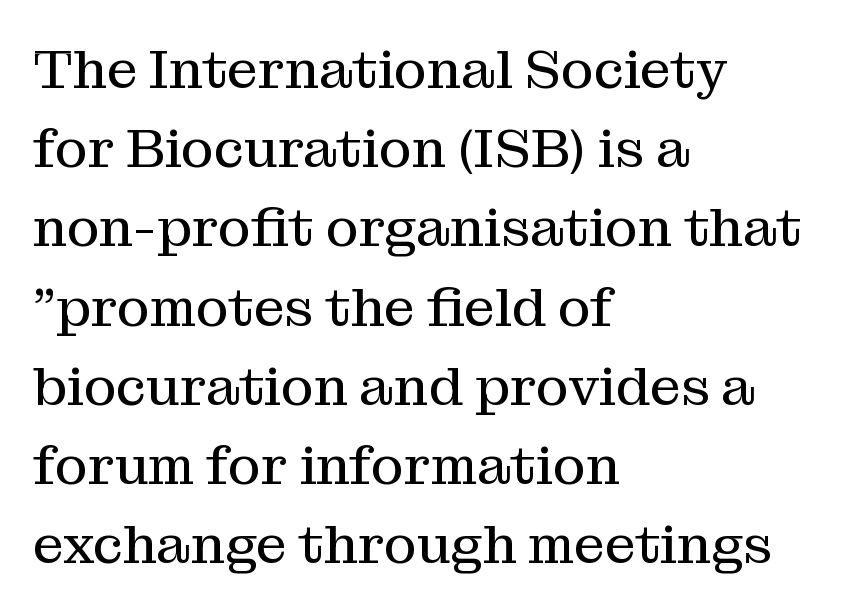
The image shows 55 px regular-weight serif type, upright; set left-aligned, normal line spacing (1.44x), normal letter spacing, not underlined; medium stroke contrast and a medium x-height.
